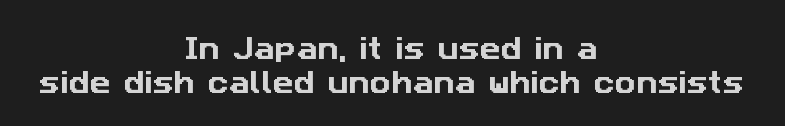
{"underline": "no", "align": "center", "line_spacing": "normal", "line_spacing_ratio": 1.29, "letter_spacing": "normal", "letter_spacing_em": 0.0, "glyph_px": 26}
